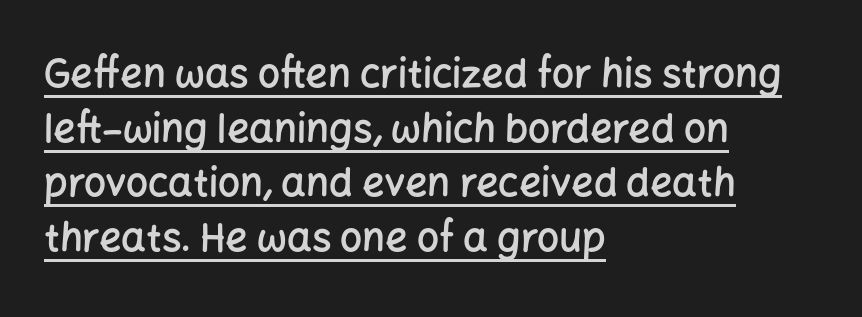
Q: Is the text bold? A: Semi-bold.
Q: Is the text italic (slanted)? A: No, it is upright.
Q: Is the typeface a serif or a sans-serif typeface? A: Sans-serif.
Q: Is the text underlined? A: Yes.
Q: How is the paragraph aligned? A: Left-aligned.
Q: Is the spacing between letters normal or unusually wide? A: Normal.
Q: Is the spacing between lines tight, normal or loose? A: Normal.
Q: Width (condensed, normal, or wide)? A: Normal.
Q: Stroke contrast? A: Low.
Q: x-height? A: Medium.
Q: Monospaced? A: No.
